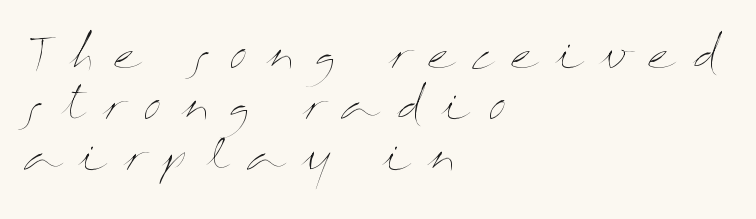
The image shows 42 px thin, wide type; set left-aligned, line spacing 1.21x, unusually wide letter spacing (+0.43 em), not underlined; medium stroke contrast and a medium x-height.
